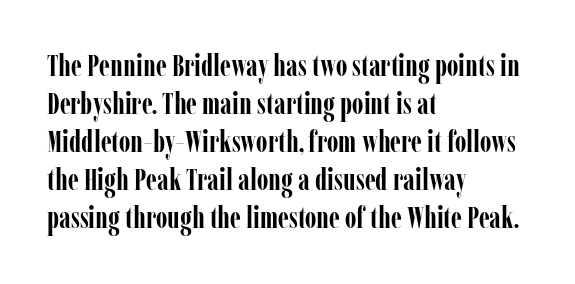
{"serif": "yes", "italic": "no", "bold": "yes", "weight": "semibold", "width": "condensed", "stroke_contrast": "low", "x_height": "medium", "monospaced": "no", "underline": "no", "align": "left", "line_spacing": "normal", "line_spacing_ratio": 1.27, "letter_spacing": "normal", "letter_spacing_em": 0.0, "glyph_px": 30}
